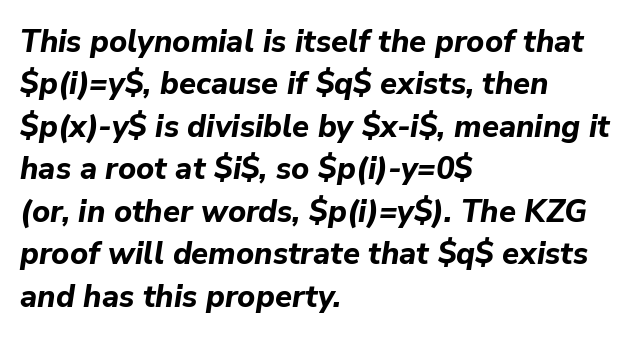
The image shows 31 px bold type, italic (leaning right); set left-aligned, normal line spacing (1.37x), normal letter spacing, not underlined; low stroke contrast and a medium x-height.
